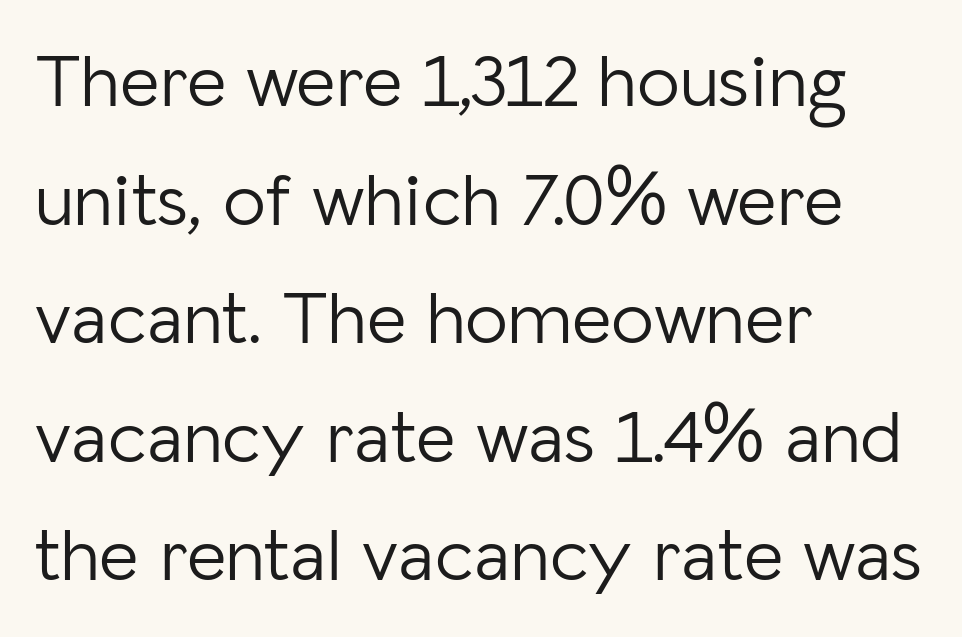
{"serif": "no", "italic": "no", "bold": "no", "weight": "light", "width": "normal", "stroke_contrast": "low", "x_height": "medium", "monospaced": "no", "underline": "no", "align": "left", "line_spacing": "normal", "line_spacing_ratio": 1.56, "letter_spacing": "normal", "letter_spacing_em": 0.0, "glyph_px": 76}
